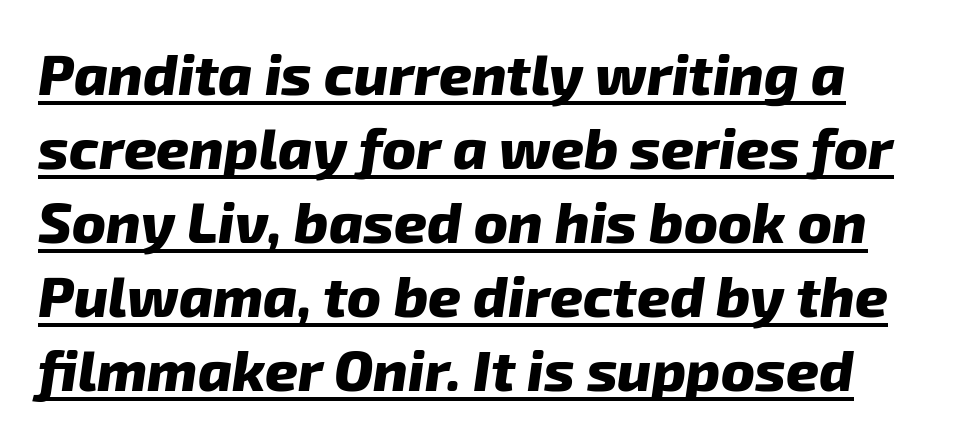
{"italic": "yes", "lean": "right", "slant_degrees": 8, "bold": "yes", "weight": "heavy", "width": "normal", "stroke_contrast": "low", "x_height": "medium", "monospaced": "no", "underline": "yes", "line_spacing": "normal", "line_spacing_ratio": 1.3, "letter_spacing": "normal", "letter_spacing_em": 0.0, "glyph_px": 57}
